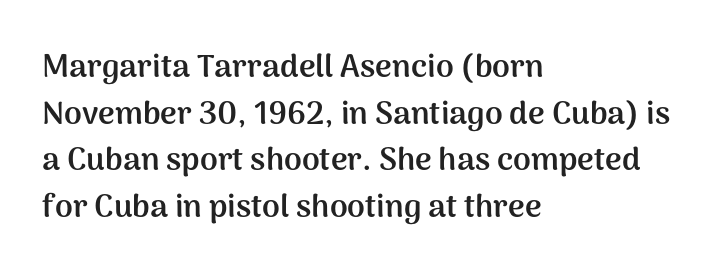
{"serif": "no", "italic": "no", "bold": "yes", "weight": "semibold", "width": "normal", "stroke_contrast": "medium", "x_height": "medium", "monospaced": "no", "underline": "no", "align": "left", "line_spacing": "normal", "line_spacing_ratio": 1.46, "letter_spacing": "normal", "letter_spacing_em": 0.0, "glyph_px": 32}
